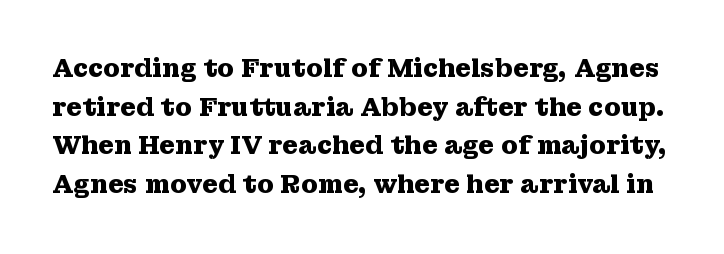
The image shows 25 px bold type, upright; set normal line spacing (1.55x), normal letter spacing, not underlined.
